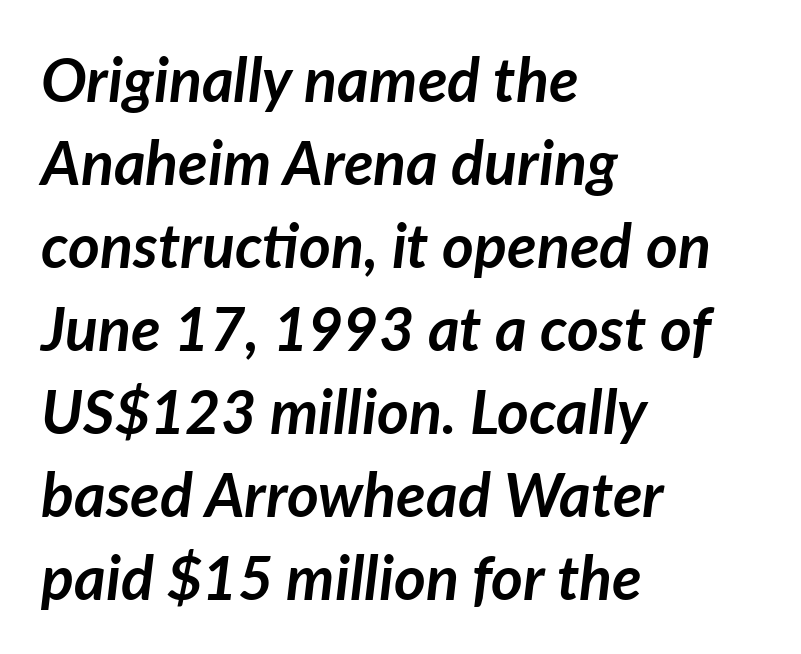
The image shows 61 px semibold type, italic (leaning right); set left-aligned, normal line spacing (1.36x), normal letter spacing, not underlined; low stroke contrast and a medium x-height.
